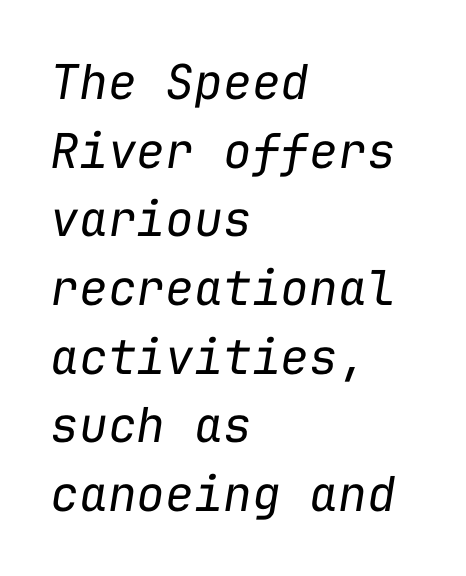
The image shows 48 px regular-weight type, italic (leaning right), monospaced; set left-aligned, normal line spacing (1.43x), normal letter spacing, not underlined; low stroke contrast and a medium x-height.
